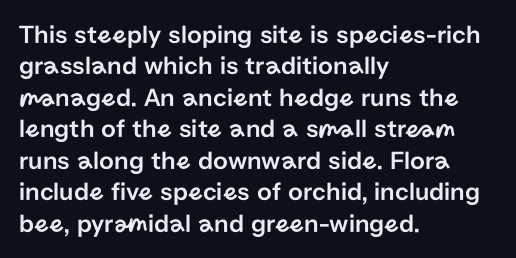
Tracking value appears to be zero — textbook default spacing. Rendered with straight, roman letterforms. Short and long lines alike share a common starting point at left. A bare baseline throughout the passage.
